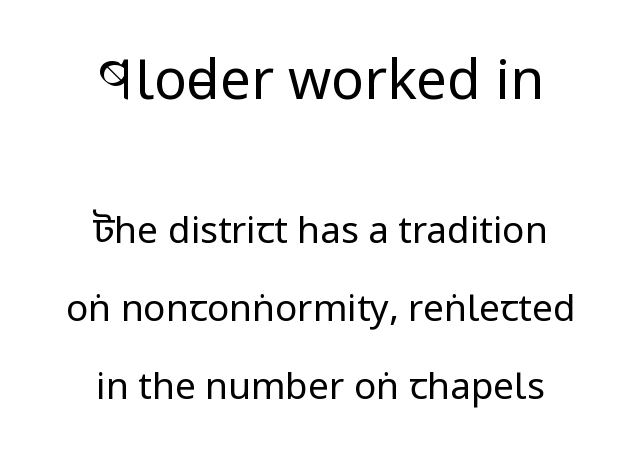
Q: Is the text bold? A: No.
Q: Is the text italic (slanted)? A: No, it is upright.
Q: Is the typeface a serif or a sans-serif typeface? A: Sans-serif.
Q: Is the text underlined? A: No.
Q: How is the paragraph aligned? A: Centered.
Q: Is the spacing between letters normal or unusually wide? A: Normal.
Q: Is the spacing between lines tight, normal or loose? A: Loose.
Q: Which block of text is set in a larger size, the first (top) or the second (bottom)? A: The first (top) one.
Q: Width (condensed, normal, or wide)? A: Condensed.
Q: Stroke contrast? A: Low.
Q: x-height? A: Large.
Q: Monospaced? A: No.
